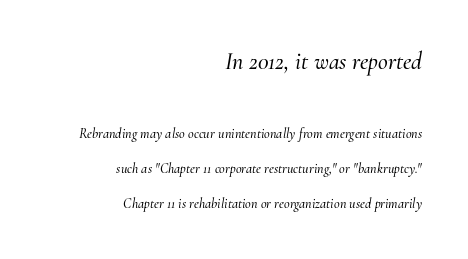
{"italic": "yes", "lean": "right", "slant_degrees": 10, "underline": "no", "align": "right", "line_spacing": "loose", "line_spacing_ratio": 2.49, "letter_spacing": "normal", "letter_spacing_em": 0.0, "larger_block": "first", "size_ratio": 1.71, "glyph_px": 24}
